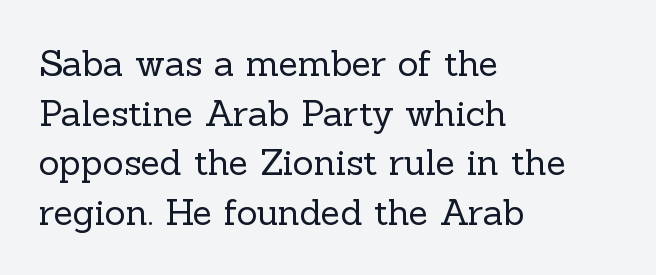
The image shows 36 px regular-weight serif type, upright; set left-aligned, normal line spacing (1.38x), normal letter spacing, not underlined; a medium x-height.
